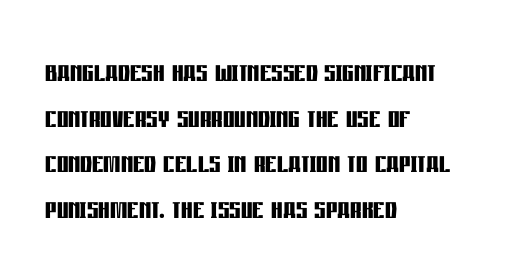
{"serif": "no", "italic": "no", "bold": "yes", "weight": "semibold", "width": "condensed", "stroke_contrast": "low", "x_height": "large", "monospaced": "no", "underline": "no", "align": "left", "line_spacing": "normal", "line_spacing_ratio": 1.27, "letter_spacing": "normal", "letter_spacing_em": 0.0, "glyph_px": 36}
